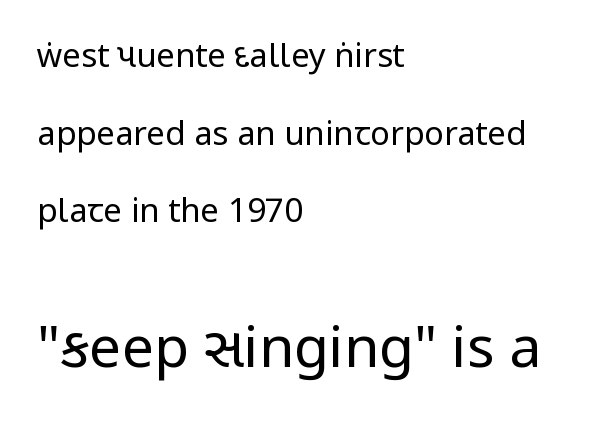
Q: Is the text bold? A: No.
Q: Is the text italic (slanted)? A: No, it is upright.
Q: Is the typeface a serif or a sans-serif typeface? A: Sans-serif.
Q: Is the text underlined? A: No.
Q: How is the paragraph aligned? A: Left-aligned.
Q: Is the spacing between letters normal or unusually wide? A: Normal.
Q: Is the spacing between lines tight, normal or loose? A: Loose.
Q: Which block of text is set in a larger size, the first (top) or the second (bottom)? A: The second (bottom) one.
Q: Width (condensed, normal, or wide)? A: Condensed.
Q: Stroke contrast? A: Low.
